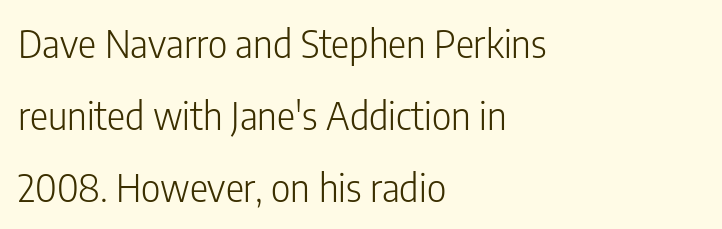
The image shows 38 px light, condensed sans-serif type, upright; set left-aligned, line spacing 1.89x, normal letter spacing, not underlined; low stroke contrast and a medium x-height.
